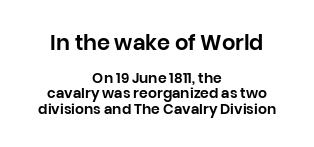
The passage is arranged like a title page — every line centered. There is no visible air inserted between adjacent glyphs. The passage shown stacks its lines with hardly any gap. The passage shown is not underscored anywhere. The specimen reads as upright at a glance. Does the bottom block carry the larger type? No, the top block does.
